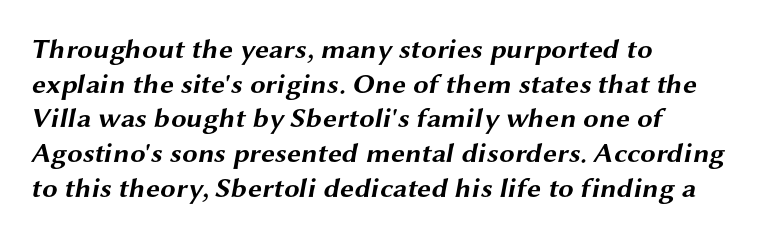
{"serif": "no", "bold": "yes", "weight": "bold", "width": "wide", "stroke_contrast": "medium", "x_height": "medium", "monospaced": "no", "underline": "no", "align": "left", "line_spacing_ratio": 1.24, "letter_spacing": "normal", "letter_spacing_em": 0.0, "glyph_px": 28}
